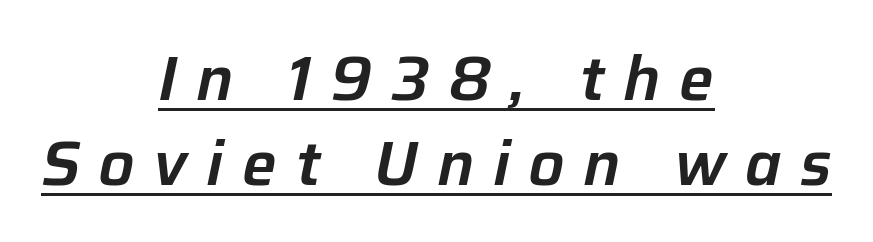
Does extra space separate the letters? Yes, quite a lot of it. Honestly, the underline is the first thing you notice here. Regarding leading, the lines here are spaced in the standard way. A centered setting, common on invitations and titles, is used for this passage. These lines are rendered in a variable-pitch font.
